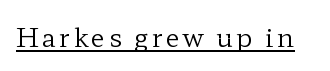
The image shows 26 px text type, upright; set underlined.
